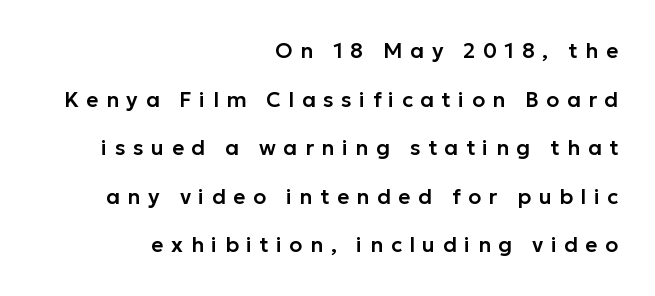
Is the letter spacing exaggerated? Yes — the characters are pushed far apart. The words here are not underlined. Every character sits straight up, as roman type does. The paragraph has a hard right edge and a soft left edge.
